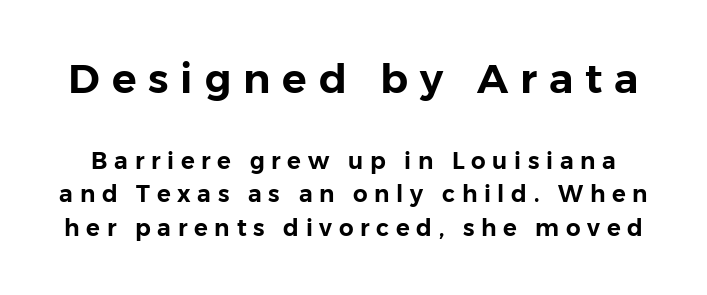
{"serif": "no", "italic": "no", "width": "normal", "stroke_contrast": "low", "x_height": "medium", "monospaced": "no", "underline": "no", "line_spacing": "normal", "line_spacing_ratio": 1.46, "letter_spacing": "wide", "letter_spacing_em": 0.29, "larger_block": "first", "size_ratio": 1.78, "glyph_px": 41}
